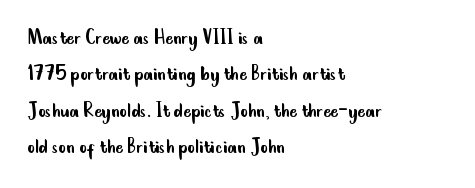
Q: Is the text bold? A: No.
Q: Is the text italic (slanted)? A: No, it is upright.
Q: Is the text underlined? A: No.
Q: How is the paragraph aligned? A: Left-aligned.
Q: Is the spacing between letters normal or unusually wide? A: Normal.
Q: Is the spacing between lines tight, normal or loose? A: Normal.
